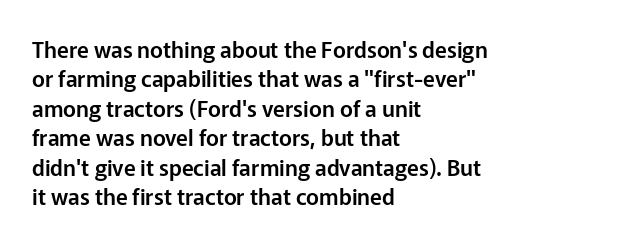
Reading down the block, your eye returns to a fixed left position each line. The type sits square on the baseline with zero lean. The space directly below the letters is spotless. Notice how descenders clear the ascenders below comfortably — that's standard leading. Each word holds together tightly as a unit, with standard inter-letter gaps.
